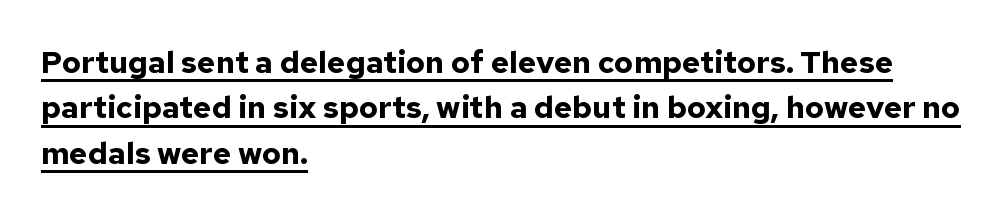
The image shows 31 px bold sans-serif type, upright; set left-aligned, normal line spacing (1.46x), normal letter spacing, underlined; low stroke contrast and a medium x-height.
